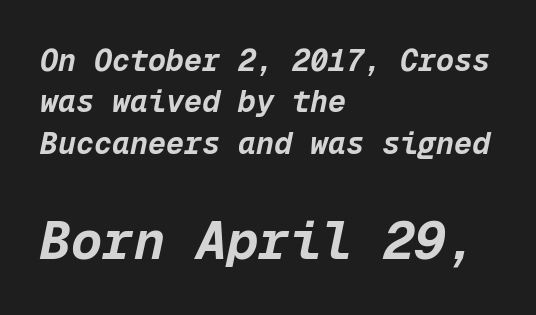
Q: Is the text bold? A: Yes.
Q: Is the text italic (slanted)? A: Yes, it leans right by about 12 degrees.
Q: Is the text underlined? A: No.
Q: How is the paragraph aligned? A: Left-aligned.
Q: Is the spacing between letters normal or unusually wide? A: Normal.
Q: Is the spacing between lines tight, normal or loose? A: Normal.
Q: Which block of text is set in a larger size, the first (top) or the second (bottom)? A: The second (bottom) one.
Q: Width (condensed, normal, or wide)? A: Normal.
Q: Stroke contrast? A: Low.
Q: x-height? A: Medium.
Q: Monospaced? A: Yes.
